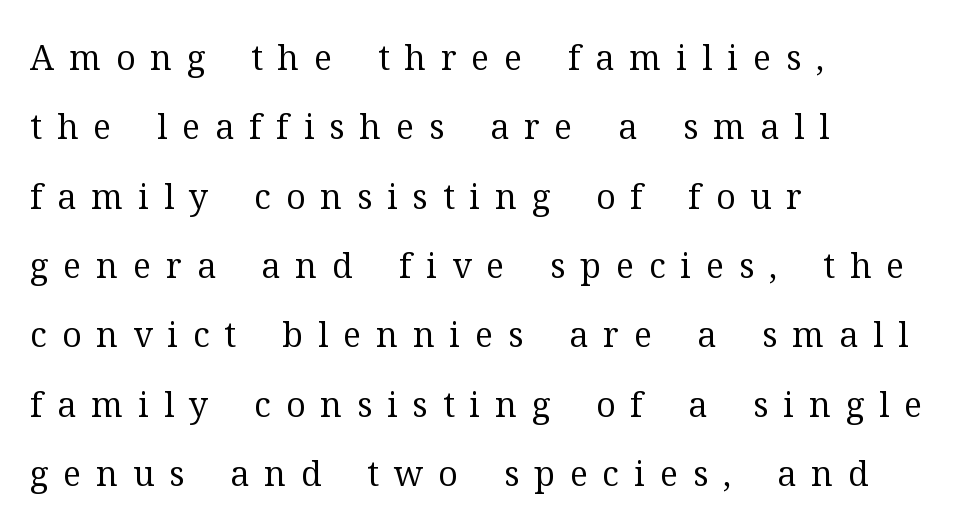
{"serif": "yes", "italic": "no", "bold": "no", "weight": "regular", "width": "normal", "stroke_contrast": "medium", "x_height": "medium", "monospaced": "no", "underline": "no", "align": "left", "line_spacing": "loose", "line_spacing_ratio": 2.04, "letter_spacing": "wide", "letter_spacing_em": 0.44, "glyph_px": 34}
